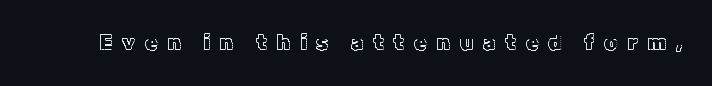
The image shows 21 px text type, upright; set unusually wide letter spacing (+0.44 em), not underlined.
